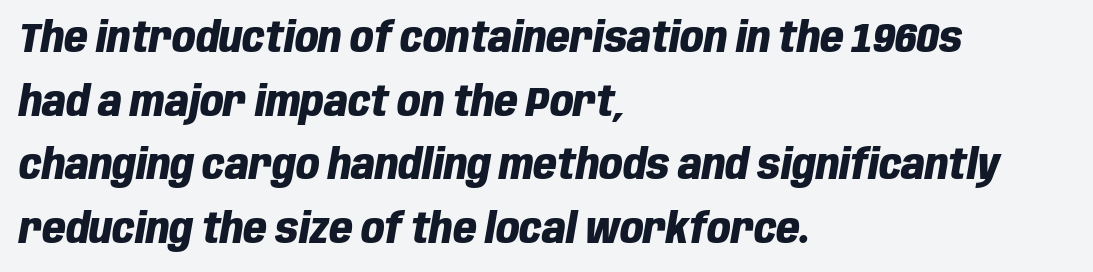
Q: Is the text bold? A: Yes.
Q: Is the text italic (slanted)? A: Yes, it leans right by about 10 degrees.
Q: Is the text underlined? A: No.
Q: How is the paragraph aligned? A: Left-aligned.
Q: Is the spacing between letters normal or unusually wide? A: Normal.
Q: Is the spacing between lines tight, normal or loose? A: Normal.
Q: Width (condensed, normal, or wide)? A: Condensed.
Q: Stroke contrast? A: Low.
Q: x-height? A: Large.
Q: Monospaced? A: No.
